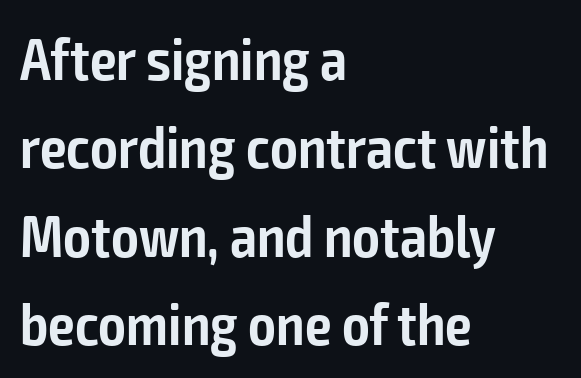
{"serif": "no", "italic": "no", "bold": "semi", "weight": "semibold", "width": "condensed", "stroke_contrast": "low", "x_height": "medium", "monospaced": "no", "underline": "no", "align": "left", "line_spacing": "normal", "line_spacing_ratio": 1.5, "letter_spacing": "normal", "letter_spacing_em": 0.0, "glyph_px": 59}
